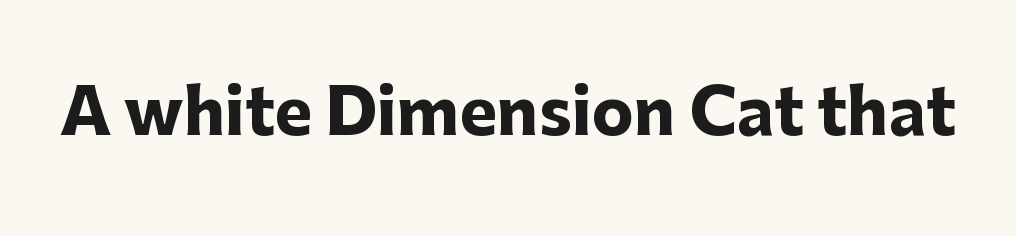
Set as a true bold cut, around the 700 mark. The typography opts for an upright posture over an oblique one. Check where the strokes stop: nothing finishes them off — pure sans. Spacing verdict: proportional, widths tailored to each character.
